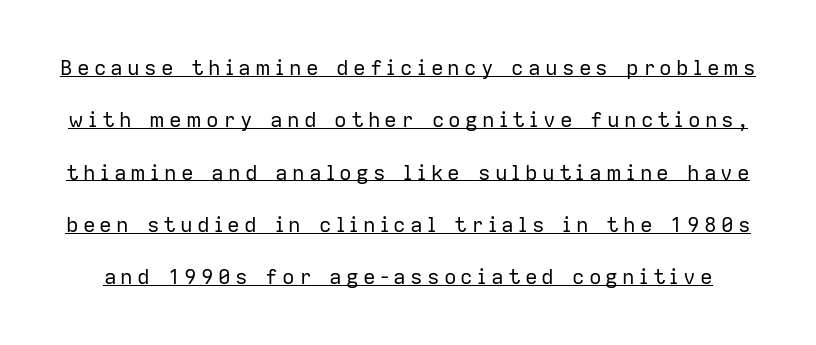
Q: Is the text bold? A: No.
Q: Is the text italic (slanted)? A: No, it is upright.
Q: Is the text underlined? A: Yes.
Q: Is the spacing between letters normal or unusually wide? A: Unusually wide.
Q: Is the spacing between lines tight, normal or loose? A: Loose.
